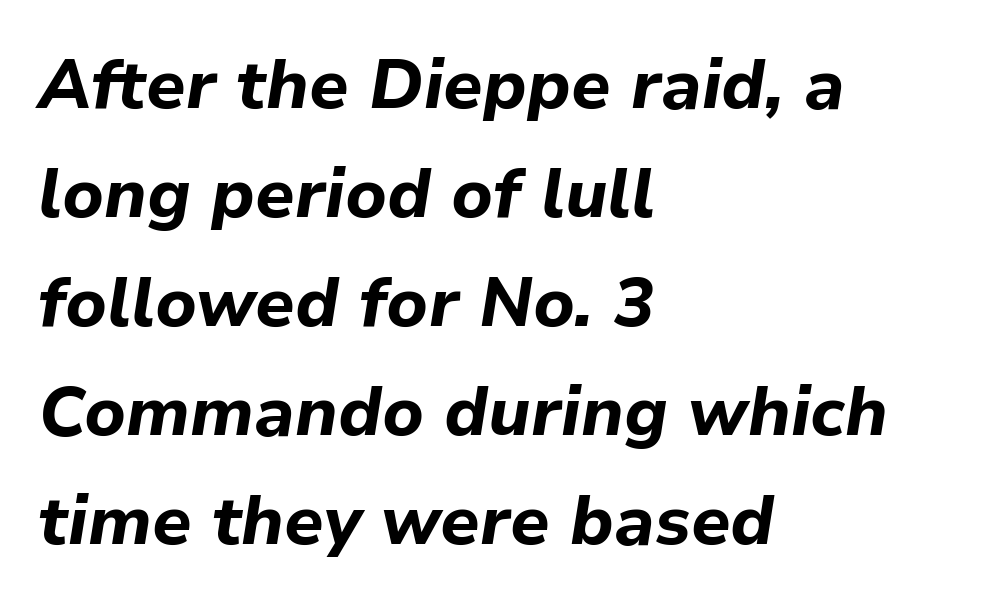
The characters look thick and weighty, a clear bold. The words here are not underlined. Nobody touched the tracking dial on this one. The block of text has a typical density, with ordinary space between rows. Each letter keeps its own natural width here, so spacing adapts to shape. This sample uses an oblique cut, with every glyph tilted off the vertical.
